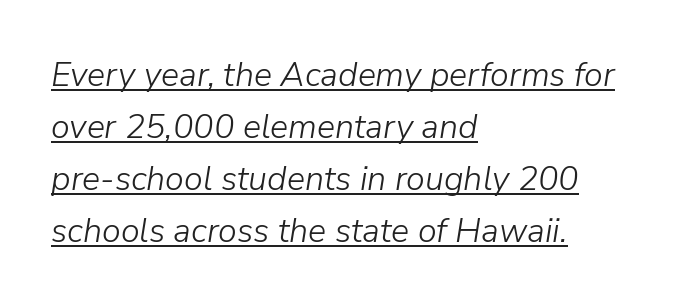
Q: Is the text bold? A: No.
Q: Is the text italic (slanted)? A: Yes, it leans right by about 9 degrees.
Q: Is the text underlined? A: Yes.
Q: How is the paragraph aligned? A: Left-aligned.
Q: Is the spacing between letters normal or unusually wide? A: Normal.
Q: Is the spacing between lines tight, normal or loose? A: Normal.
Q: Width (condensed, normal, or wide)? A: Normal.
Q: Stroke contrast? A: Low.
Q: x-height? A: Medium.
Q: Monospaced? A: No.
